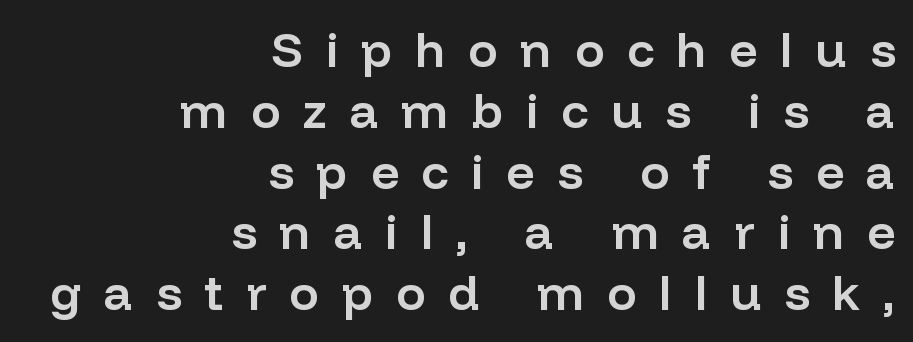
These lines carry some extra weight — a demibold, not a full bold. Note the varied advance widths — an 'i' is clearly narrower than an 'm'. Type style note: lacks serifs. Each line ends at the same right margin while the left side varies.
